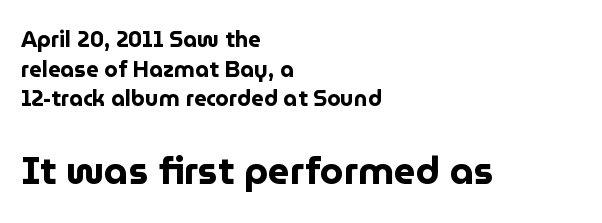
{"serif": "no", "italic": "no", "bold": "yes", "weight": "bold", "width": "normal", "stroke_contrast": "low", "x_height": "medium", "monospaced": "no", "underline": "no", "align": "left", "line_spacing": "normal", "line_spacing_ratio": 1.35, "letter_spacing": "normal", "letter_spacing_em": 0.0, "larger_block": "second", "size_ratio": 1.73, "glyph_px": 38}
